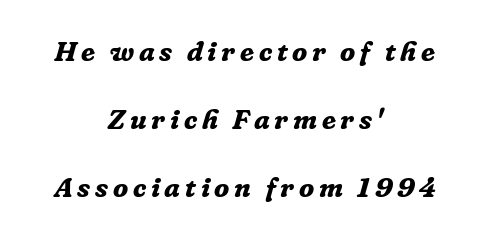
Q: Is the text bold? A: Yes.
Q: Is the text italic (slanted)? A: Yes, it leans right by about 16 degrees.
Q: Is the typeface a serif or a sans-serif typeface? A: Serif.
Q: Is the text underlined? A: No.
Q: How is the paragraph aligned? A: Centered.
Q: Is the spacing between lines tight, normal or loose? A: Loose.
Q: Width (condensed, normal, or wide)? A: Normal.
Q: Stroke contrast? A: Low.
Q: x-height? A: Medium.
Q: Monospaced? A: No.
